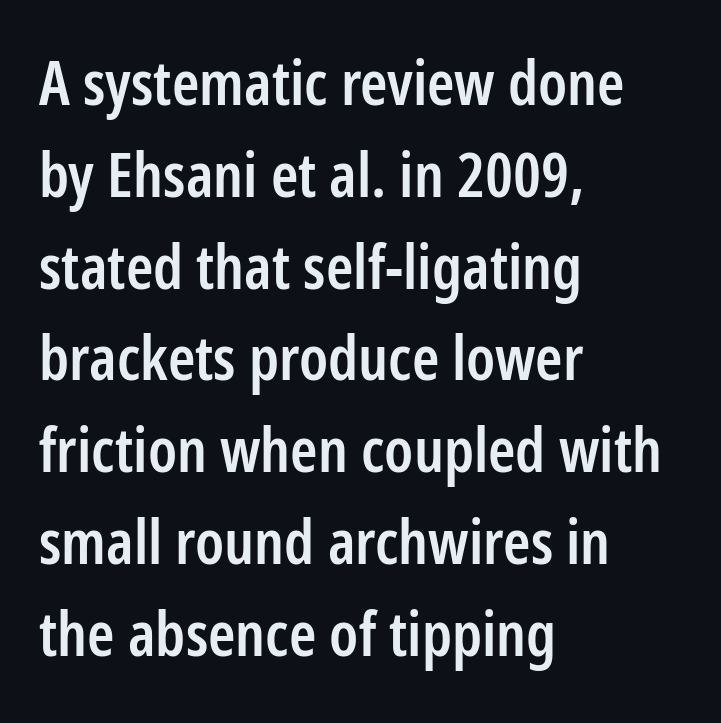
Q: Is the text bold? A: Semi-bold.
Q: Is the text italic (slanted)? A: No, it is upright.
Q: Is the typeface a serif or a sans-serif typeface? A: Sans-serif.
Q: Is the text underlined? A: No.
Q: How is the paragraph aligned? A: Left-aligned.
Q: Is the spacing between letters normal or unusually wide? A: Normal.
Q: Is the spacing between lines tight, normal or loose? A: Normal.
Q: Width (condensed, normal, or wide)? A: Condensed.
Q: Stroke contrast? A: Low.
Q: x-height? A: Medium.
Q: Monospaced? A: No.
